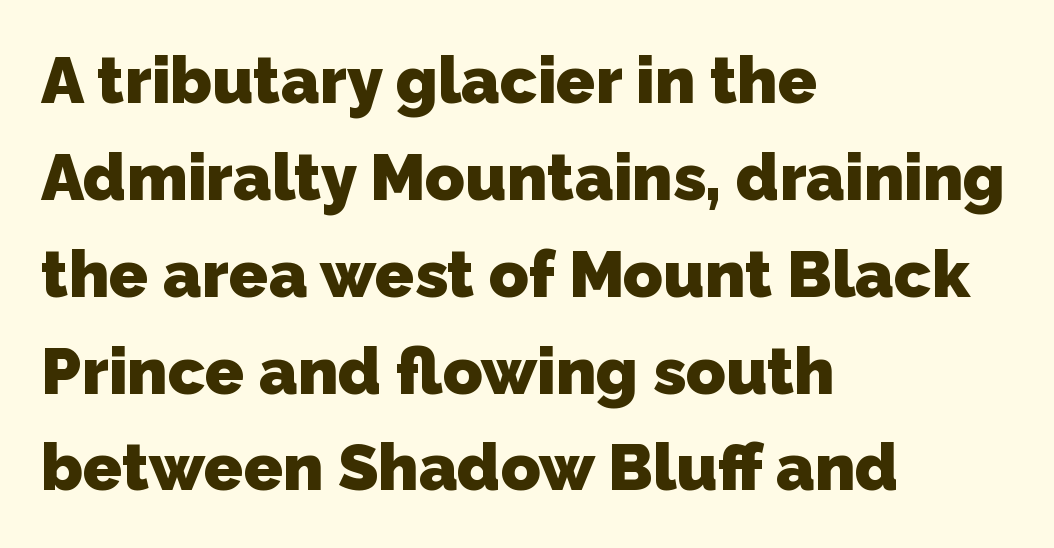
The image shows 65 px heavy sans-serif type; set left-aligned, normal line spacing (1.49x), normal letter spacing, not underlined; low stroke contrast and a medium x-height.
